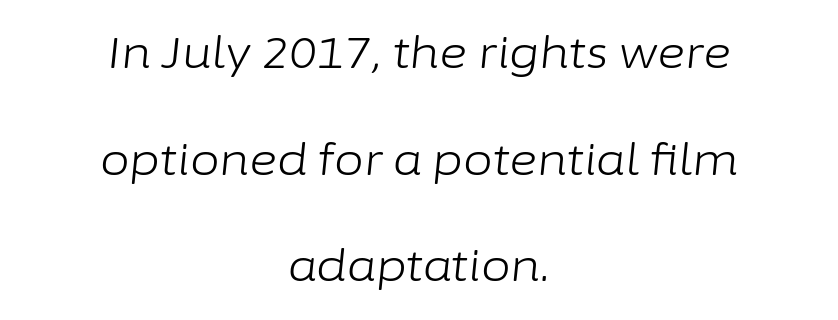
The image shows 43 px light type, italic (leaning right); set centered, loose line spacing (2.48x), normal letter spacing, not underlined; low stroke contrast and a medium x-height.
